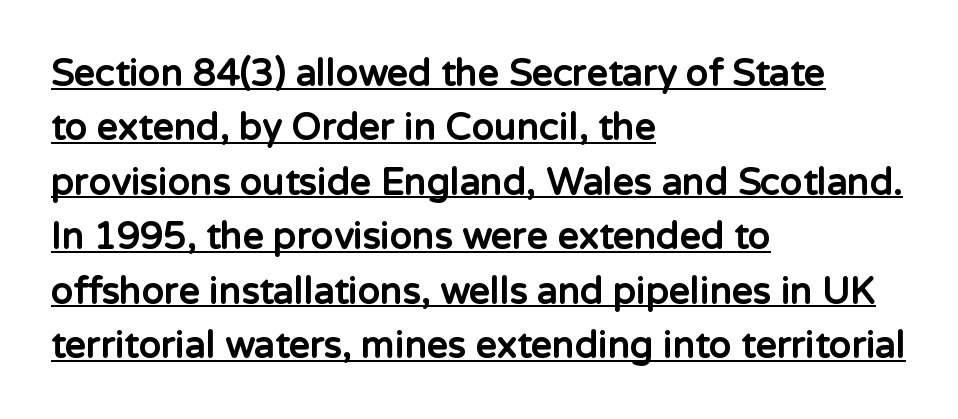
Q: Is the text bold? A: Yes.
Q: Is the text italic (slanted)? A: No, it is upright.
Q: Is the typeface a serif or a sans-serif typeface? A: Sans-serif.
Q: Is the text underlined? A: Yes.
Q: How is the paragraph aligned? A: Left-aligned.
Q: Is the spacing between letters normal or unusually wide? A: Normal.
Q: Is the spacing between lines tight, normal or loose? A: Normal.
Q: Width (condensed, normal, or wide)? A: Normal.
Q: Stroke contrast? A: Low.
Q: x-height? A: Medium.
Q: Monospaced? A: No.
